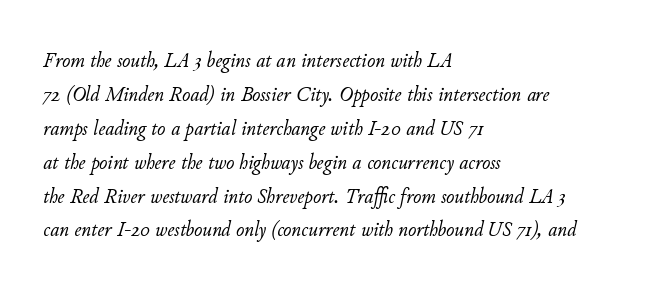
{"italic": "yes", "lean": "right", "slant_degrees": 11, "bold": "no", "underline": "no", "align": "left", "line_spacing": "normal", "line_spacing_ratio": 1.54, "letter_spacing": "normal", "letter_spacing_em": 0.0, "glyph_px": 22}
